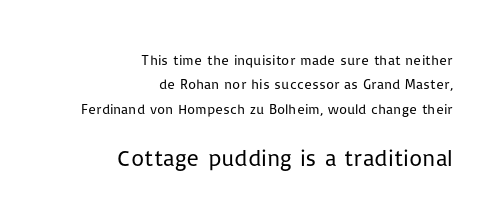
Q: Is the text bold? A: No.
Q: Is the text italic (slanted)? A: No, it is upright.
Q: Is the text underlined? A: No.
Q: How is the paragraph aligned? A: Right-aligned.
Q: Is the spacing between letters normal or unusually wide? A: Normal.
Q: Which block of text is set in a larger size, the first (top) or the second (bottom)? A: The second (bottom) one.
